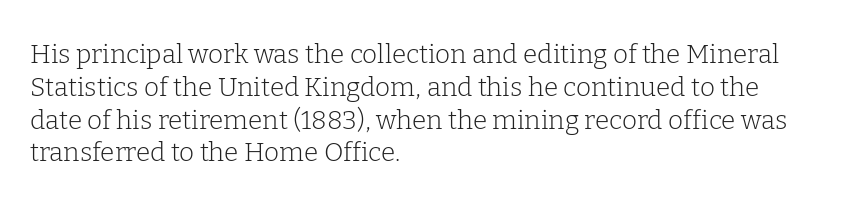
Check the space under the baseline: it is left empty. Posture: upright roman. Is the type heavy? It reads as light-to-regular instead. One-word summary of the alignment: left. The line-height multiplier appears to be the usual default.
